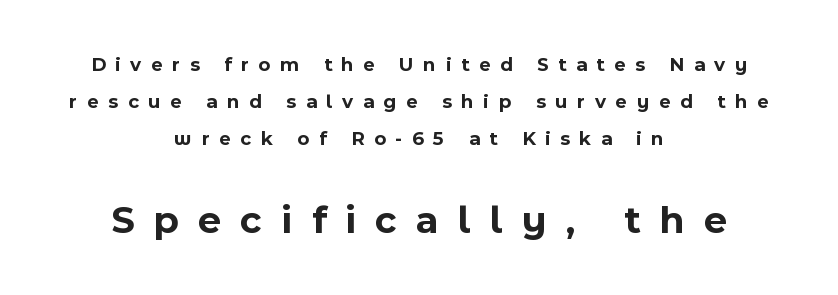
{"serif": "no", "italic": "no", "bold": "yes", "weight": "bold", "width": "normal", "x_height": "medium", "monospaced": "no", "underline": "no", "align": "center", "line_spacing_ratio": 1.85, "letter_spacing": "wide", "letter_spacing_em": 0.48, "larger_block": "second", "size_ratio": 2.0, "glyph_px": 40}
